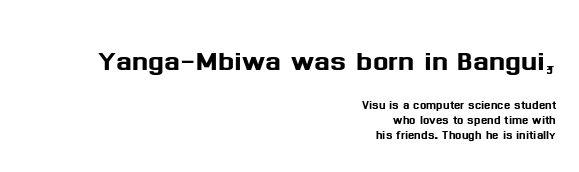
{"serif": "no", "italic": "no", "width": "normal", "stroke_contrast": "medium", "x_height": "medium", "monospaced": "no", "underline": "no", "align": "right", "line_spacing": "tight", "line_spacing_ratio": 1.01, "letter_spacing": "normal", "letter_spacing_em": 0.0, "larger_block": "first", "size_ratio": 2.47, "glyph_px": 37}
